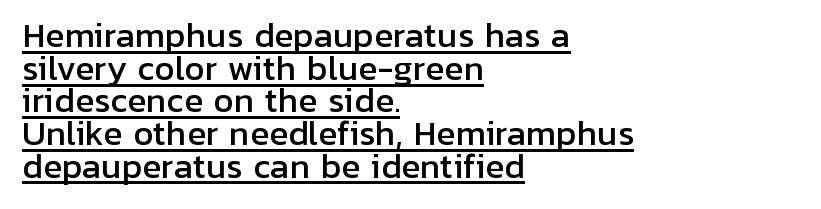
Spacing verdict: proportional, widths tailored to each character. Each new line begins almost immediately beneath the previous one. This rendering uses left alignment, leaving the right contour irregular. Somebody hit Ctrl+U on this one — the words are underlined. Here the glyphs are tracked normally, forming tight word shapes.
